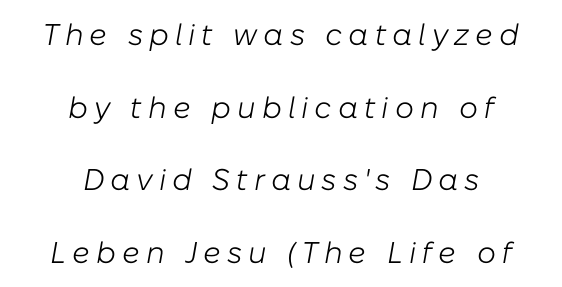
The image shows 30 px light type, italic (leaning right); set centered, loose line spacing (2.42x), unusually wide letter spacing (+0.2 em), not underlined; low stroke contrast and a medium x-height.
